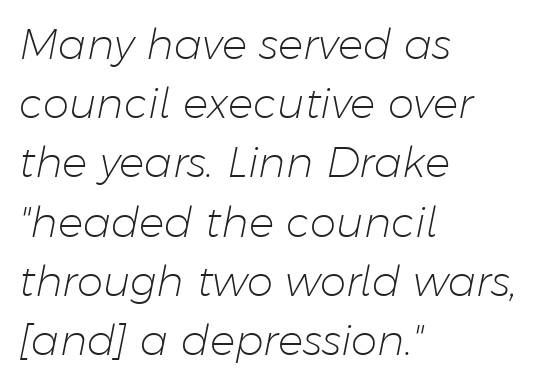
The image shows 42 px light type, italic (leaning right); set left-aligned, normal line spacing (1.41x), normal letter spacing, not underlined; low stroke contrast and a medium x-height.
